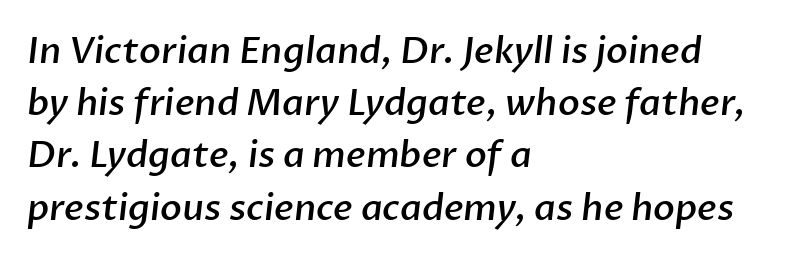
Q: Is the text bold? A: Semi-bold.
Q: Is the typeface a serif or a sans-serif typeface? A: Sans-serif.
Q: Is the text underlined? A: No.
Q: How is the paragraph aligned? A: Left-aligned.
Q: Is the spacing between letters normal or unusually wide? A: Normal.
Q: Is the spacing between lines tight, normal or loose? A: Normal.
Q: Width (condensed, normal, or wide)? A: Normal.
Q: Stroke contrast? A: Low.
Q: x-height? A: Medium.
Q: Monospaced? A: No.
